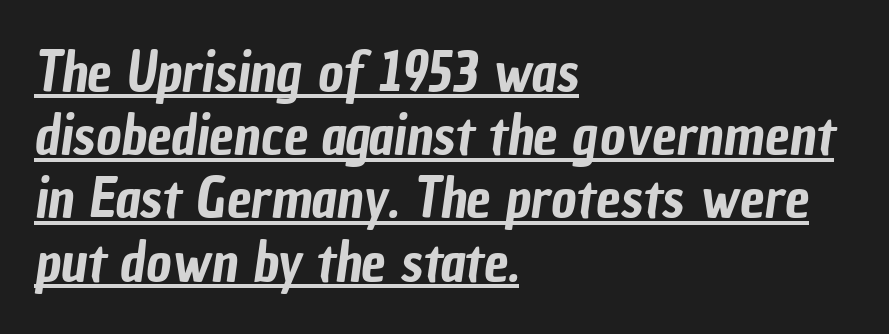
The image shows 55 px condensed sans-serif type; set left-aligned, tight line spacing (1.15x), normal letter spacing, underlined; low stroke contrast and a medium x-height.
